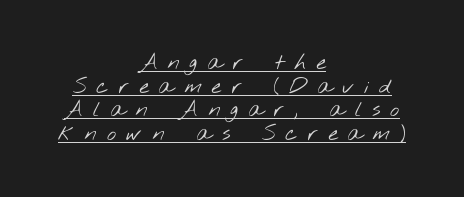
The rendering uses a small line-height, squeezing the rows. Check the space under the baseline: a stroke is drawn there. There is plenty of visible air inserted between adjacent glyphs. The strokes carry an ordinary text weight at most. The text block is weighted toward neither margin, spreading evenly from the middle.
